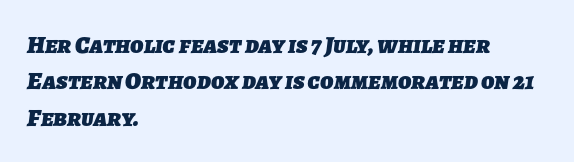
Q: Is the text bold? A: Yes.
Q: Is the text underlined? A: No.
Q: How is the paragraph aligned? A: Left-aligned.
Q: Is the spacing between letters normal or unusually wide? A: Normal.
Q: Is the spacing between lines tight, normal or loose? A: Normal.
